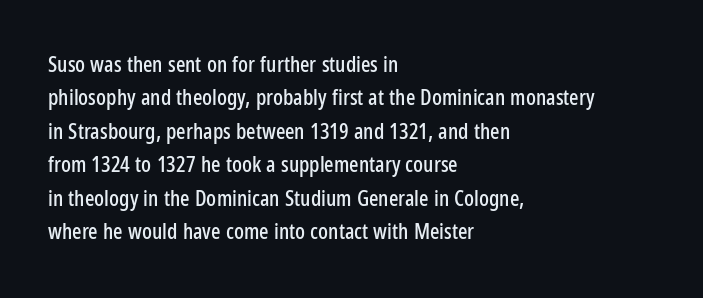
{"italic": "no", "underline": "no", "align": "left", "line_spacing": "normal", "line_spacing_ratio": 1.52, "letter_spacing": "normal", "letter_spacing_em": 0.0, "glyph_px": 22}
